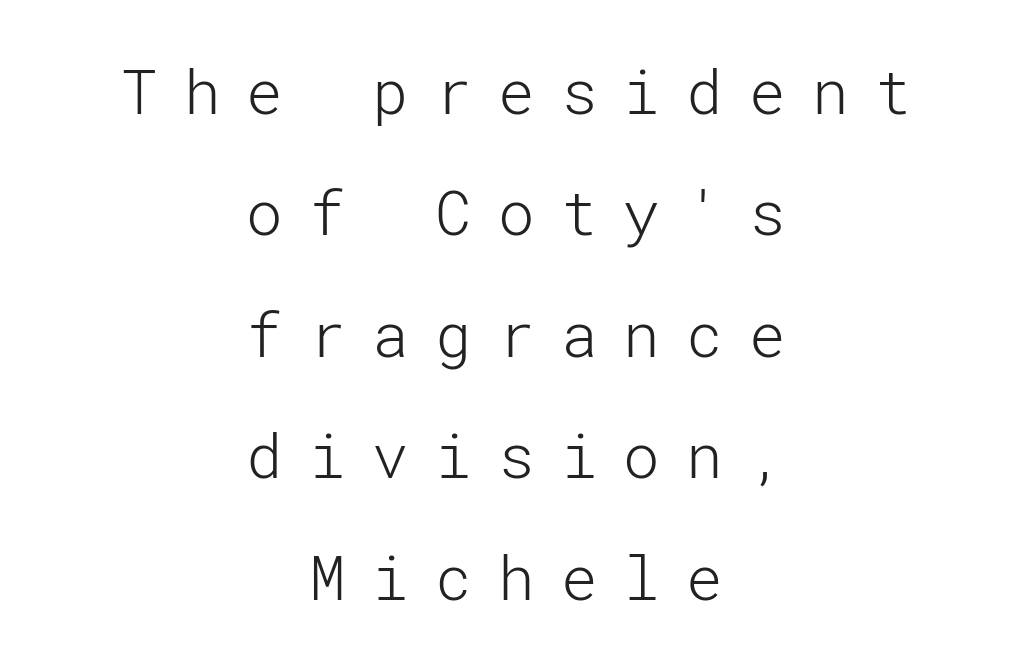
{"serif": "no", "italic": "no", "bold": "no", "weight": "light", "width": "normal", "stroke_contrast": "low", "x_height": "medium", "underline": "no", "align": "center", "line_spacing": "loose", "line_spacing_ratio": 1.99, "letter_spacing": "wide", "letter_spacing_em": 0.43, "glyph_px": 61}
